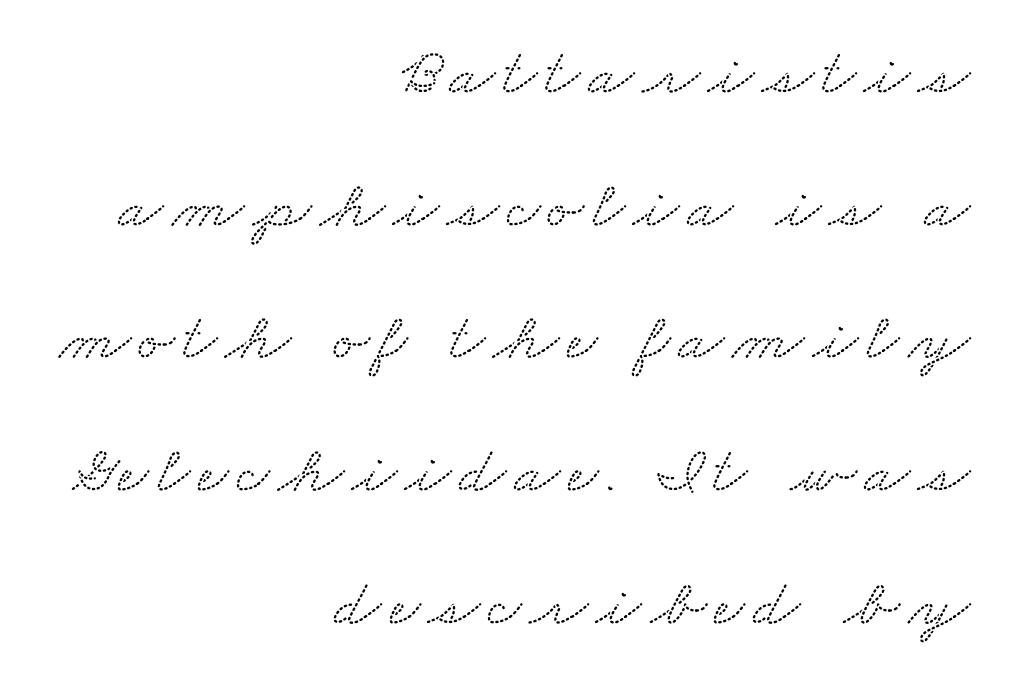
Decoration check: the copy has no underline. This sample is right-justified, so line beginnings fall wherever the words allow. The letters advance in unequal steps, a hallmark of proportional type. Yep, those are serifs on the letters. The passage shown stacks its lines with a broad gap.
